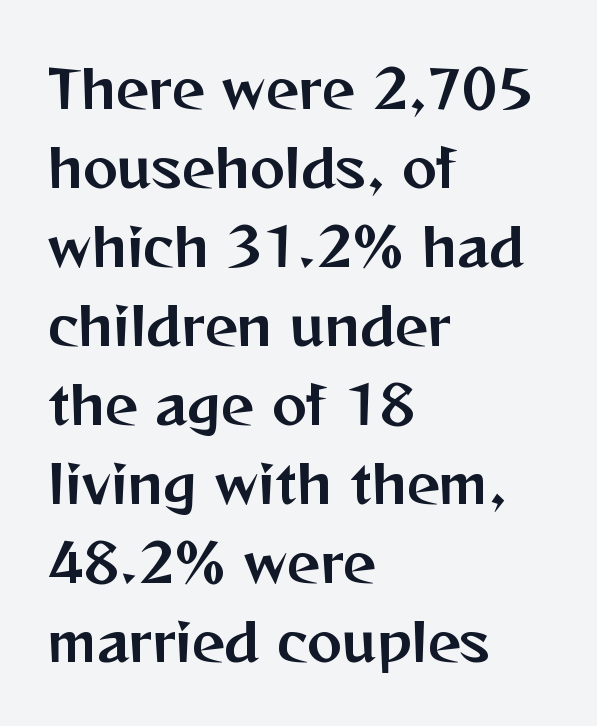
Q: Is the text italic (slanted)? A: No, it is upright.
Q: Is the typeface a serif or a sans-serif typeface? A: Sans-serif.
Q: Is the text underlined? A: No.
Q: How is the paragraph aligned? A: Left-aligned.
Q: Is the spacing between letters normal or unusually wide? A: Normal.
Q: Is the spacing between lines tight, normal or loose? A: Normal.
Q: Width (condensed, normal, or wide)? A: Normal.
Q: Stroke contrast? A: Medium.
Q: x-height? A: Medium.
Q: Monospaced? A: No.
